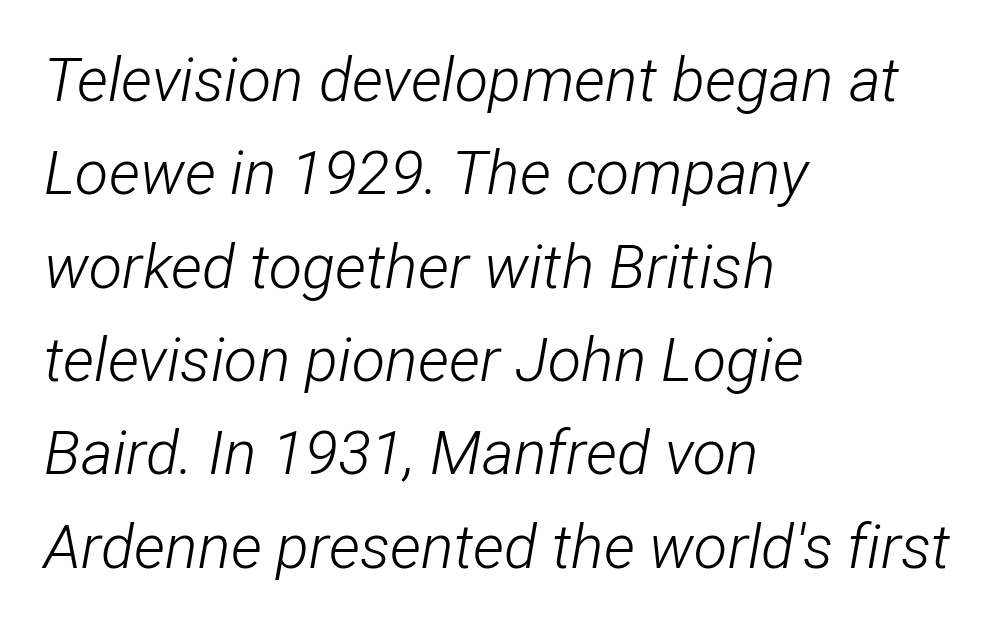
{"italic": "yes", "lean": "right", "slant_degrees": 12, "bold": "no", "weight": "light", "width": "condensed", "stroke_contrast": "low", "x_height": "medium", "monospaced": "no", "underline": "no", "align": "left", "line_spacing": "normal", "line_spacing_ratio": 1.53, "letter_spacing": "normal", "letter_spacing_em": 0.0, "glyph_px": 61}
